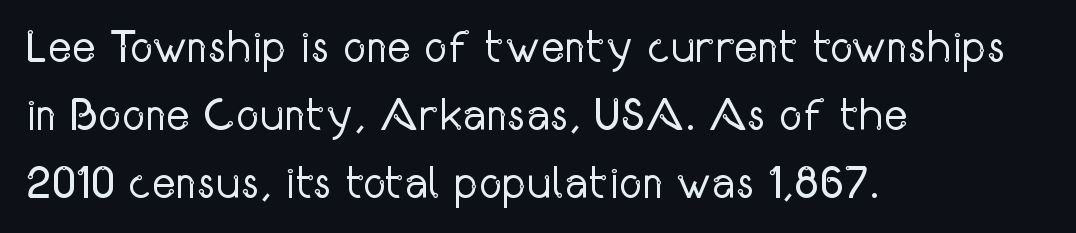
The image shows 45 px regular-weight, condensed sans-serif type, upright; set left-aligned, normal line spacing (1.51x), normal letter spacing, not underlined; low stroke contrast and a medium x-height.
